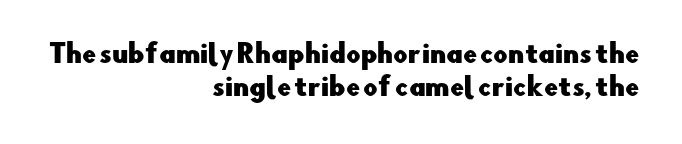
{"italic": "no", "underline": "no", "align": "right", "line_spacing": "normal", "line_spacing_ratio": 1.31, "letter_spacing": "normal", "letter_spacing_em": 0.0, "glyph_px": 25}
